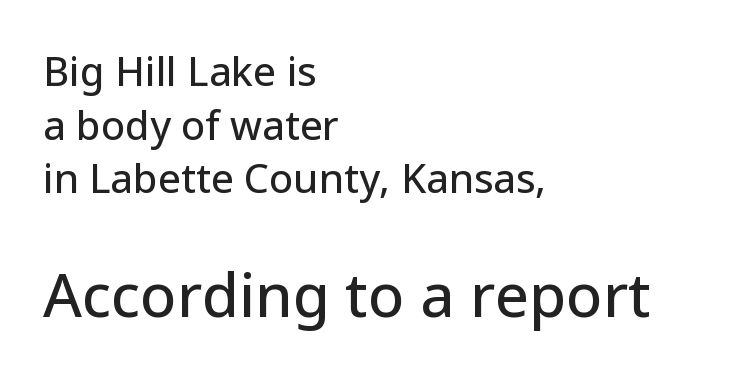
The rows are spaced the way most documents space them. Underlining? Definitely not there. Every stem runs plumb, perpendicular to the baseline. Line starts are locked; line ends wander. Small over large — that's the arrangement of the two blocks here.
